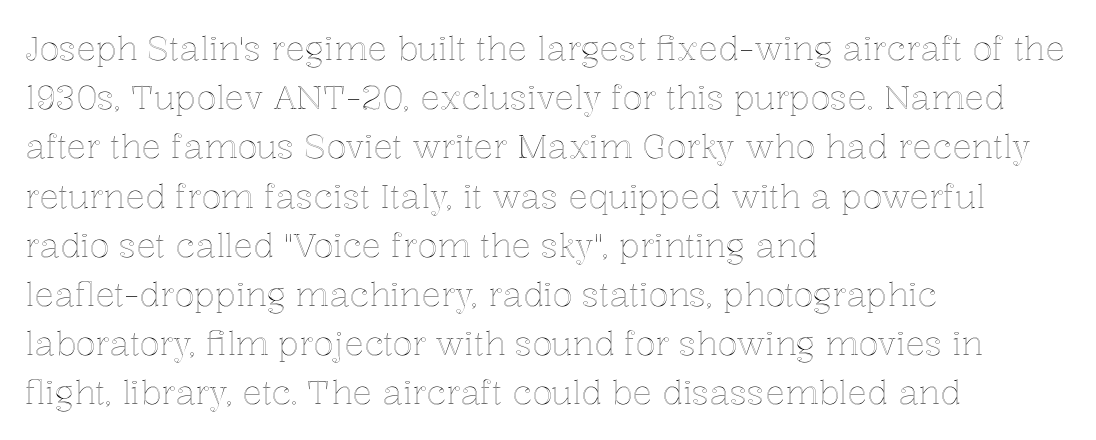
The image shows 33 px text type, upright; set left-aligned, normal line spacing (1.49x), normal letter spacing, not underlined; a medium x-height.
